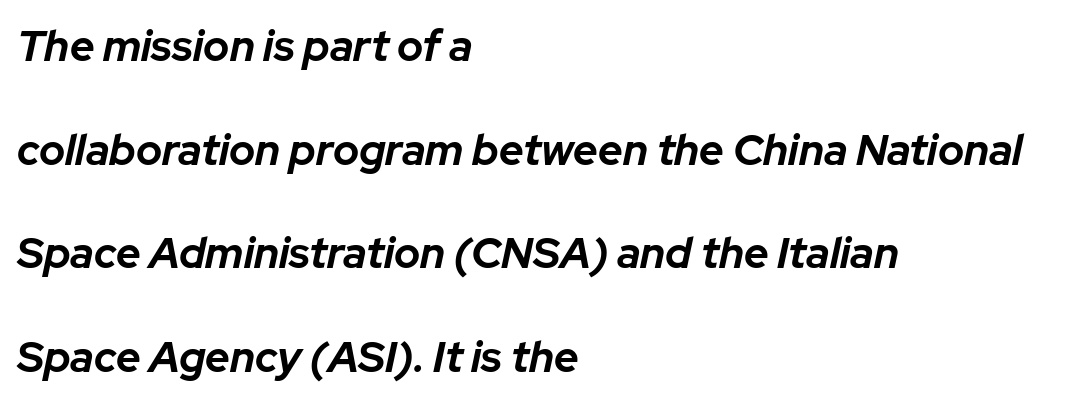
Q: Is the text bold? A: Yes.
Q: Is the text italic (slanted)? A: Yes, it leans right by about 12 degrees.
Q: Is the text underlined? A: No.
Q: How is the paragraph aligned? A: Left-aligned.
Q: Is the spacing between letters normal or unusually wide? A: Normal.
Q: Is the spacing between lines tight, normal or loose? A: Loose.
Q: Width (condensed, normal, or wide)? A: Normal.
Q: Stroke contrast? A: Low.
Q: x-height? A: Medium.
Q: Monospaced? A: No.
